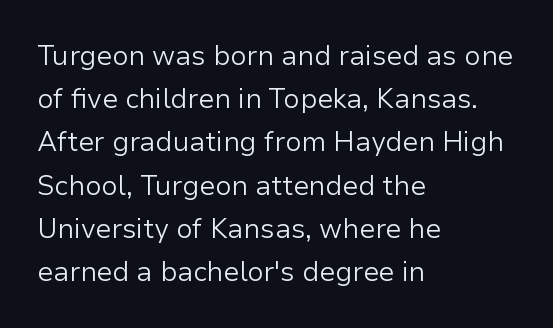
The image shows 27 px text type, upright; set left-aligned, normal line spacing (1.6x), normal letter spacing, not underlined.
